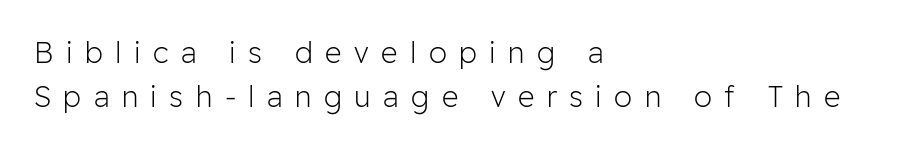
Looks like regular typesetting: each glyph gets only the width it needs. Observe the wide spacing: letters keep a clear distance from each other. The characters are drawn with everyday or finer stroke widths. The text block is weighted toward the left margin, trailing off unevenly rightward.
